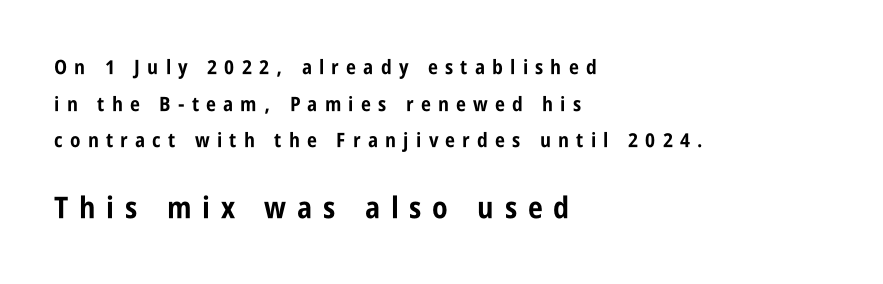
Q: Is the text bold? A: Yes.
Q: Is the text italic (slanted)? A: No, it is upright.
Q: Is the typeface a serif or a sans-serif typeface? A: Sans-serif.
Q: Is the text underlined? A: No.
Q: How is the paragraph aligned? A: Left-aligned.
Q: Is the spacing between letters normal or unusually wide? A: Unusually wide.
Q: Which block of text is set in a larger size, the first (top) or the second (bottom)? A: The second (bottom) one.
Q: Width (condensed, normal, or wide)? A: Condensed.
Q: Stroke contrast? A: Low.
Q: x-height? A: Large.
Q: Monospaced? A: No.
